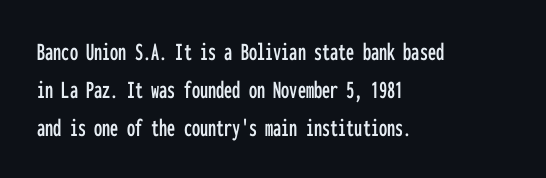
Vertical strokes here are truly vertical. Inter-character spacing is left at the font's built-in metrics. Beneath every word, the page is bare. The typesetter chose a ragged-right arrangement here. Quick note: interline space is typical.
